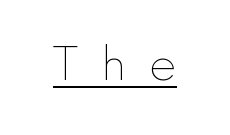
Emphasis is given by a line drawn under the lettering. The strokes are not fattened; the text isn't bold. This is the regular roman posture of the typeface. Loose tracking; the words dissolve into strings of separated letters. Think of a printed novel: that variable character pitch is what you see here.
